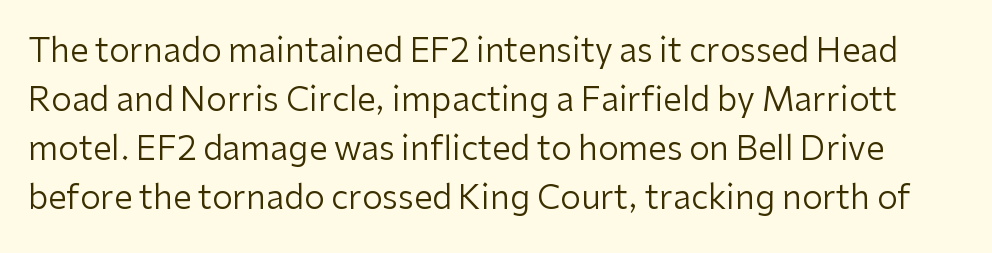
{"serif": "no", "italic": "no", "bold": "no", "weight": "regular", "width": "normal", "stroke_contrast": "low", "x_height": "medium", "monospaced": "no", "underline": "no", "line_spacing": "normal", "line_spacing_ratio": 1.48, "letter_spacing": "normal", "letter_spacing_em": 0.0, "glyph_px": 33}
